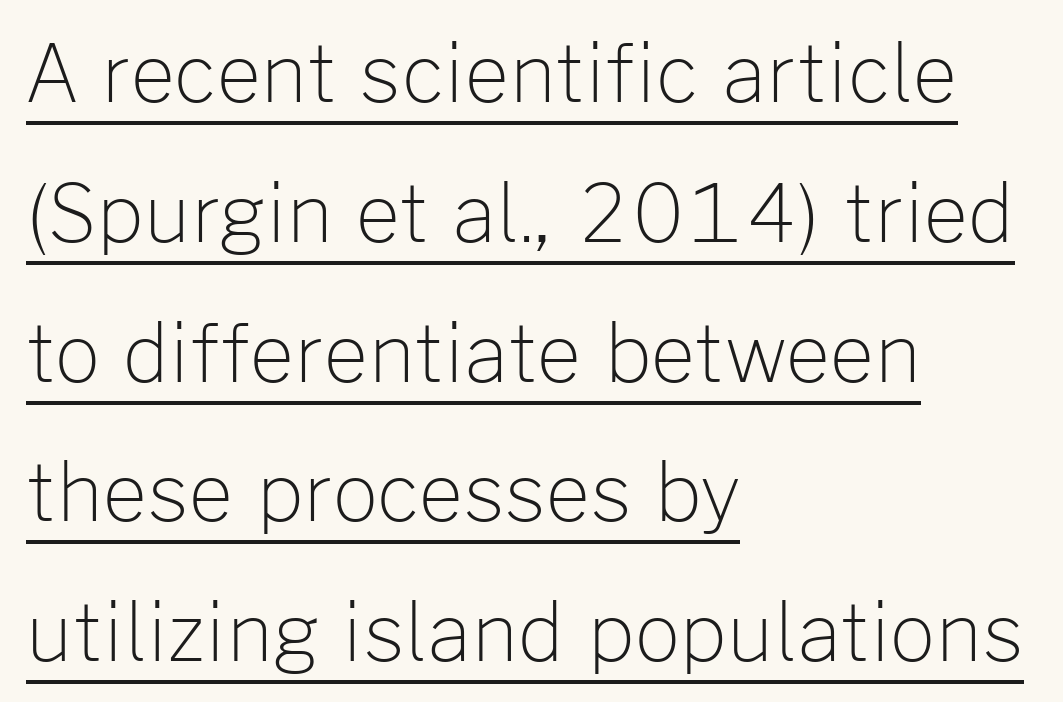
Q: Is the text bold? A: No.
Q: Is the text italic (slanted)? A: No, it is upright.
Q: Is the typeface a serif or a sans-serif typeface? A: Sans-serif.
Q: Is the text underlined? A: Yes.
Q: How is the paragraph aligned? A: Left-aligned.
Q: Is the spacing between letters normal or unusually wide? A: Normal.
Q: Width (condensed, normal, or wide)? A: Normal.
Q: Stroke contrast? A: Low.
Q: x-height? A: Medium.
Q: Monospaced? A: No.
